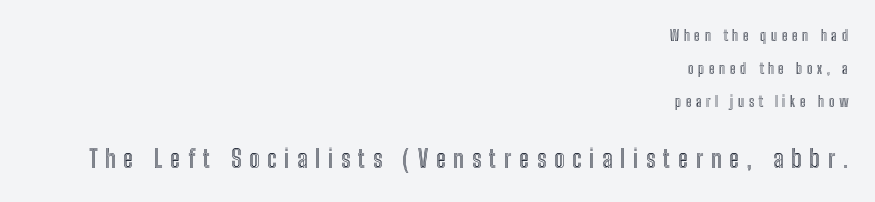
{"italic": "no", "underline": "no", "align": "right", "line_spacing": "loose", "line_spacing_ratio": 2.34, "letter_spacing": "wide", "letter_spacing_em": 0.33, "larger_block": "second", "size_ratio": 1.71, "glyph_px": 24}
